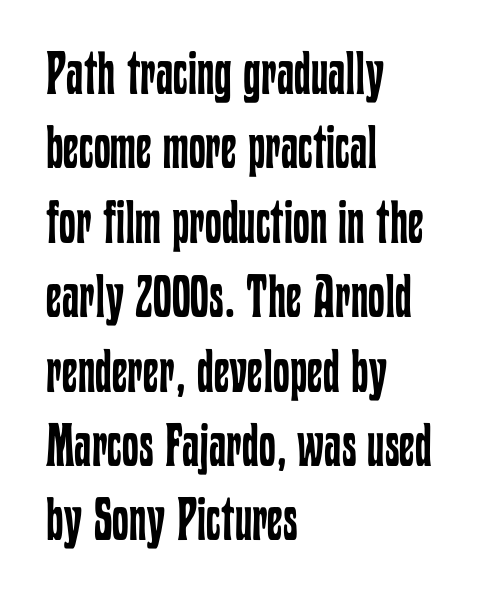
The typesetting does not lean heavy: it is not bold. Varying glyph widths throughout — classic text-font behaviour. Nothing unusual about the tracking: characters are spaced as the font intends. The passage shown is not underscored anywhere. Posture: vertical. A classic flush-left, rag-right setting is used for this passage.
